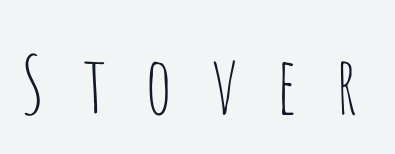
Stroke terminals: plain, sans-serif. Varying glyph widths throughout — classic text-font behaviour. The strokes are not fattened; the text isn't bold. Every stem runs plumb, perpendicular to the baseline. The tracking reads as deliberately expanded to a designer's eye.
